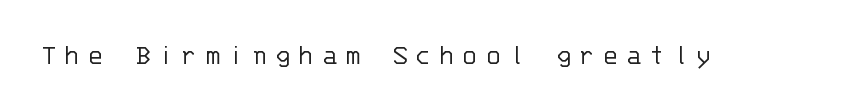
Q: Is the text bold? A: No.
Q: Is the text italic (slanted)? A: No, it is upright.
Q: Is the typeface a serif or a sans-serif typeface? A: Sans-serif.
Q: Is the text underlined? A: No.
Q: Is the spacing between letters normal or unusually wide? A: Unusually wide.
Q: Width (condensed, normal, or wide)? A: Normal.
Q: Stroke contrast? A: Low.
Q: x-height? A: Large.
Q: Monospaced? A: Yes.
